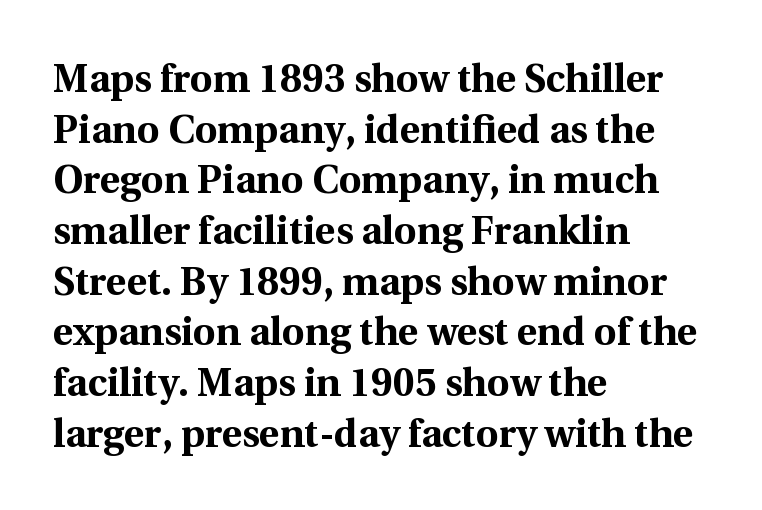
The typesetting leans heavy: a genuine bold. Each word holds together tightly as a unit, with standard inter-letter gaps. This sample has the flowing, uneven cadence of proportional lettering. A serif font was chosen for this passage.
